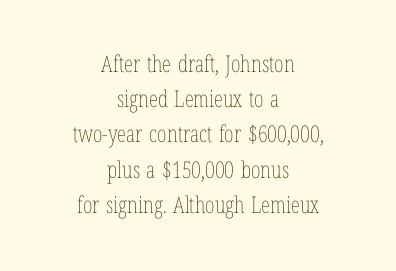
This sample uses plain, unmodified letter spacing. Only glyphs here, with clear space below each row. The line-height multiplier appears to be the usual default. The characters are drawn with everyday or finer stroke widths. Nope, not italic — everything's standing straight.
